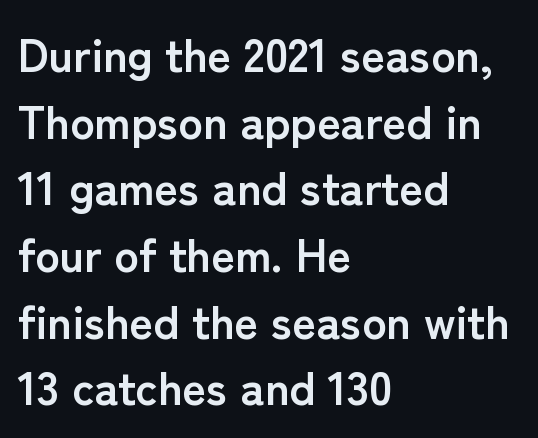
The image shows 46 px semibold sans-serif type, upright; set left-aligned, normal line spacing (1.45x), normal letter spacing, not underlined; low stroke contrast and a medium x-height.
